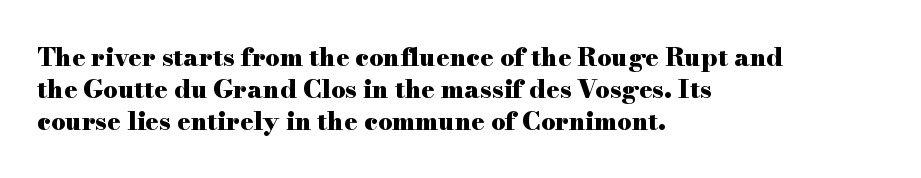
Q: Is the text bold? A: Yes.
Q: Is the text italic (slanted)? A: No, it is upright.
Q: Is the text underlined? A: No.
Q: How is the paragraph aligned? A: Left-aligned.
Q: Is the spacing between letters normal or unusually wide? A: Normal.
Q: Is the spacing between lines tight, normal or loose? A: Normal.
